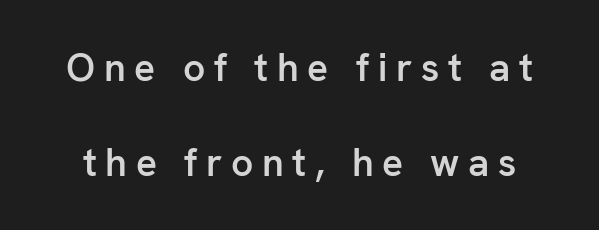
Q: Is the text bold? A: Semi-bold.
Q: Is the text italic (slanted)? A: No, it is upright.
Q: Is the typeface a serif or a sans-serif typeface? A: Sans-serif.
Q: Is the text underlined? A: No.
Q: Is the spacing between letters normal or unusually wide? A: Unusually wide.
Q: Is the spacing between lines tight, normal or loose? A: Loose.
Q: Width (condensed, normal, or wide)? A: Normal.
Q: Stroke contrast? A: Low.
Q: x-height? A: Medium.
Q: Monospaced? A: No.
